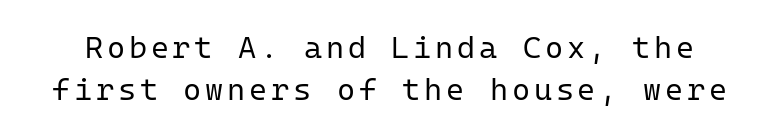
{"serif": "no", "italic": "no", "bold": "no", "weight": "regular", "width": "normal", "stroke_contrast": "low", "x_height": "medium", "monospaced": "yes", "underline": "no", "line_spacing": "normal", "line_spacing_ratio": 1.36, "glyph_px": 31}
